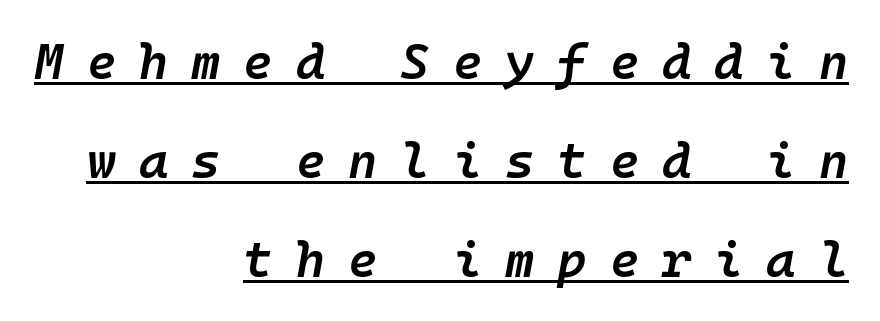
The axis of the letterforms is tilted away from vertical. The face used here is a semibold: visibly heavier than regular, lighter than bold. Observe the wide spacing: letters keep a clear distance from each other. The typesetter has applied underlining to the passage shown. Each new line begins a long way beneath the previous one.
